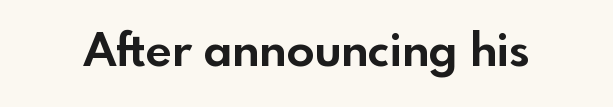
Q: Is the text bold? A: Yes.
Q: Is the text italic (slanted)? A: No, it is upright.
Q: Is the typeface a serif or a sans-serif typeface? A: Sans-serif.
Q: Is the text underlined? A: No.
Q: Is the spacing between letters normal or unusually wide? A: Normal.
Q: Width (condensed, normal, or wide)? A: Normal.
Q: x-height? A: Small.
Q: Monospaced? A: No.
